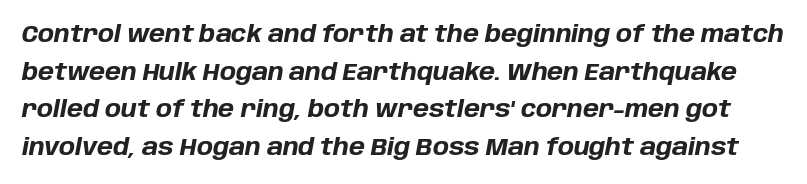
{"italic": "yes", "lean": "right", "slant_degrees": 10, "bold": "yes", "underline": "no", "line_spacing": "normal", "line_spacing_ratio": 1.57, "letter_spacing": "normal", "letter_spacing_em": 0.0, "glyph_px": 24}
